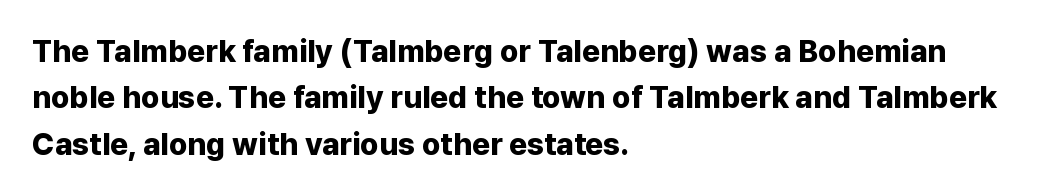
{"serif": "no", "italic": "no", "bold": "yes", "weight": "bold", "width": "normal", "stroke_contrast": "low", "x_height": "medium", "monospaced": "no", "underline": "no", "align": "left", "line_spacing": "normal", "line_spacing_ratio": 1.5, "letter_spacing": "normal", "letter_spacing_em": 0.0, "glyph_px": 31}
